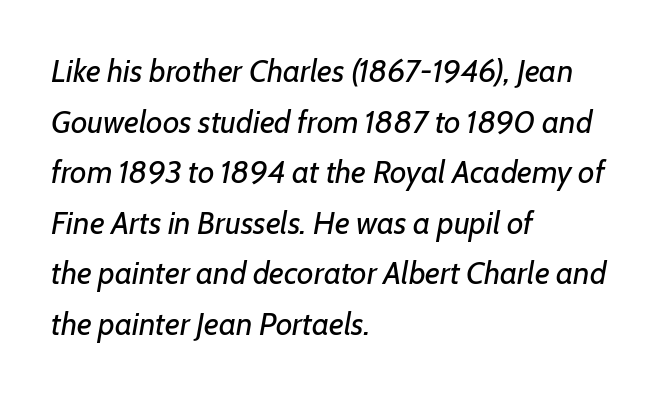
Q: Is the text bold? A: No.
Q: Is the text italic (slanted)? A: Yes, it leans right by about 7 degrees.
Q: Is the text underlined? A: No.
Q: How is the paragraph aligned? A: Left-aligned.
Q: Is the spacing between letters normal or unusually wide? A: Normal.
Q: Is the spacing between lines tight, normal or loose? A: Normal.
Q: Width (condensed, normal, or wide)? A: Normal.
Q: Stroke contrast? A: Low.
Q: x-height? A: Medium.
Q: Monospaced? A: No.
